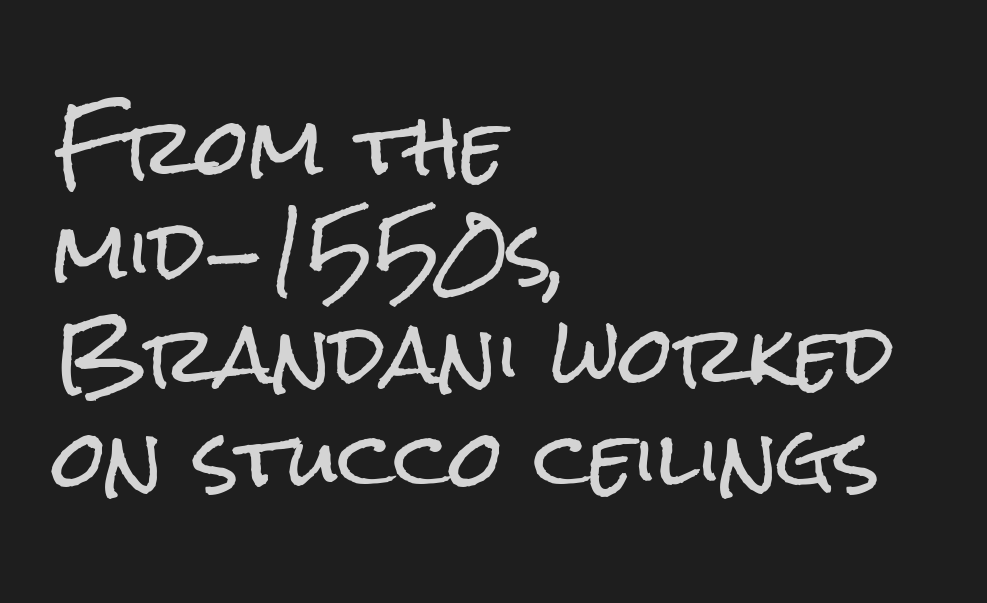
The image shows 77 px condensed sans-serif type, upright; set left-aligned, normal line spacing (1.35x), normal letter spacing, not underlined; low stroke contrast and a medium x-height.
